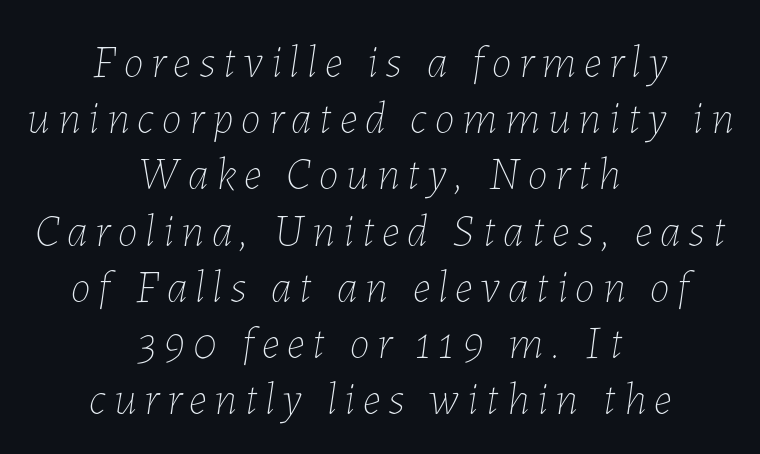
Q: Is the text bold? A: No.
Q: Is the text italic (slanted)? A: Yes, it leans right by about 7 degrees.
Q: Is the text underlined? A: No.
Q: How is the paragraph aligned? A: Centered.
Q: Is the spacing between lines tight, normal or loose? A: Normal.
Q: Width (condensed, normal, or wide)? A: Normal.
Q: Stroke contrast? A: Low.
Q: x-height? A: Medium.
Q: Monospaced? A: No.
